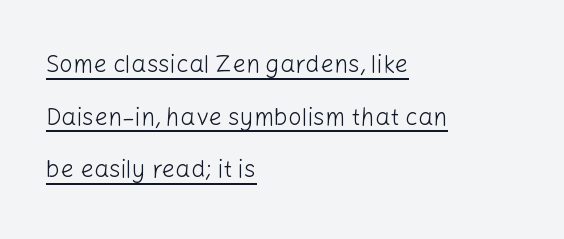
Q: Is the text bold? A: No.
Q: Is the text italic (slanted)? A: No, it is upright.
Q: Is the text underlined? A: Yes.
Q: How is the paragraph aligned? A: Left-aligned.
Q: Is the spacing between letters normal or unusually wide? A: Normal.
Q: Is the spacing between lines tight, normal or loose? A: Loose.
